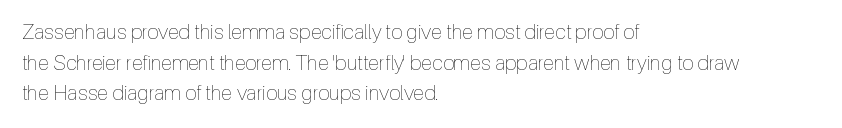
Q: Is the text bold? A: No.
Q: Is the text italic (slanted)? A: No, it is upright.
Q: Is the text underlined? A: No.
Q: How is the paragraph aligned? A: Left-aligned.
Q: Is the spacing between letters normal or unusually wide? A: Normal.
Q: Is the spacing between lines tight, normal or loose? A: Normal.
